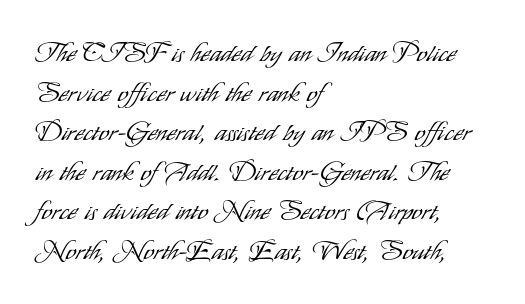
The image shows 26 px text type; set left-aligned, normal line spacing (1.52x), normal letter spacing, not underlined.
